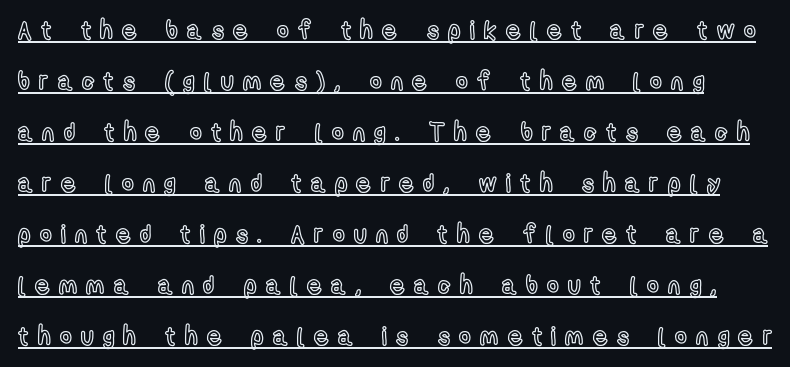
{"italic": "no", "underline": "yes", "line_spacing": "loose", "line_spacing_ratio": 2.04, "letter_spacing": "wide", "letter_spacing_em": 0.38, "glyph_px": 25}
